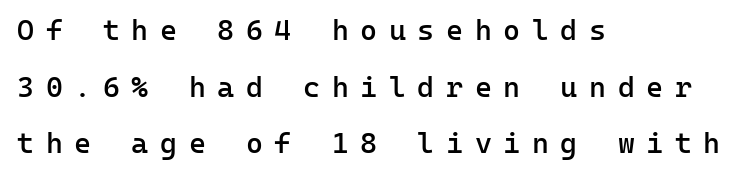
The image shows 29 px semibold sans-serif type, upright, monospaced; set left-aligned, loose line spacing (1.95x), unusually wide letter spacing (+0.4 em), not underlined; low stroke contrast and a medium x-height.
